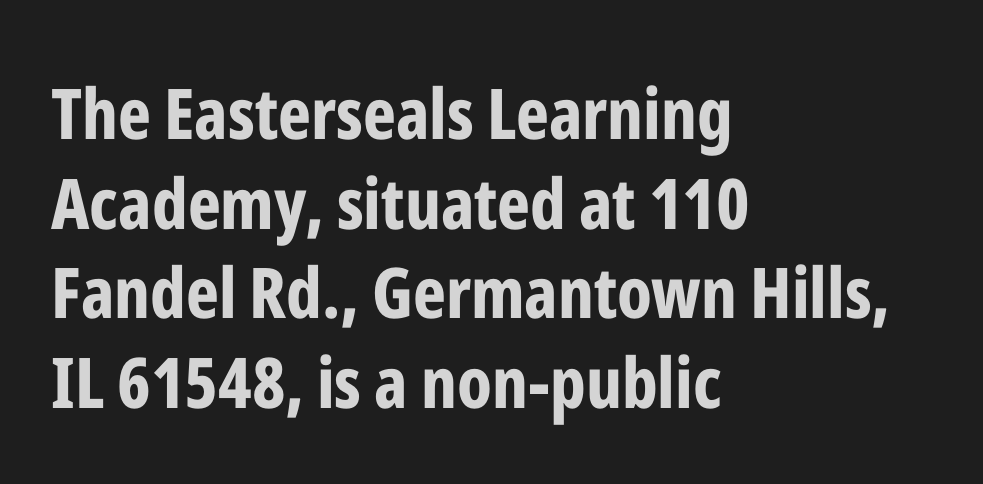
{"serif": "no", "italic": "no", "bold": "yes", "weight": "bold", "width": "condensed", "stroke_contrast": "low", "x_height": "medium", "monospaced": "no", "underline": "no", "align": "left", "line_spacing": "normal", "line_spacing_ratio": 1.28, "letter_spacing": "normal", "letter_spacing_em": 0.0, "glyph_px": 70}
